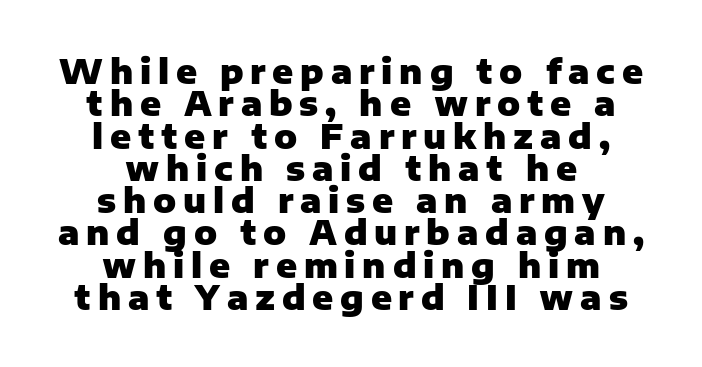
Q: Is the text bold? A: Yes.
Q: Is the text italic (slanted)? A: No, it is upright.
Q: Is the typeface a serif or a sans-serif typeface? A: Sans-serif.
Q: Is the text underlined? A: No.
Q: How is the paragraph aligned? A: Centered.
Q: Is the spacing between letters normal or unusually wide? A: Unusually wide.
Q: Is the spacing between lines tight, normal or loose? A: Tight.
Q: Width (condensed, normal, or wide)? A: Normal.
Q: Stroke contrast? A: Low.
Q: x-height? A: Medium.
Q: Monospaced? A: No.
